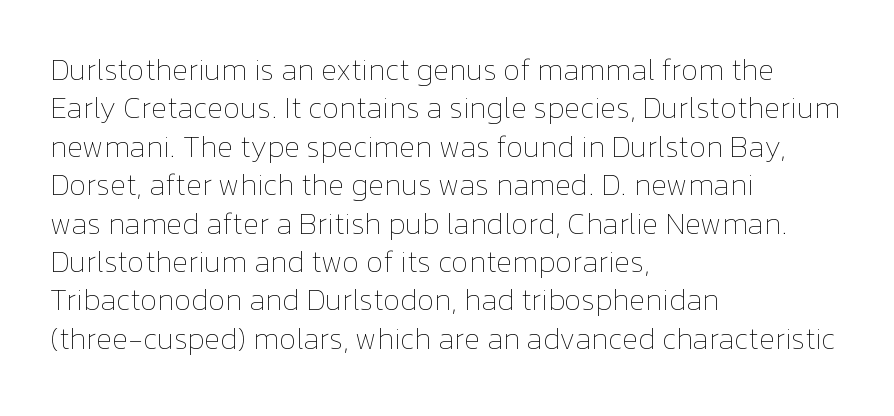
Check the space under the baseline: it is left empty. Here the glyphs are tracked normally, forming tight word shapes. This sample uses an upright cut, with every glyph sitting square on the baseline. Each line starts at the same left margin while the right side varies. Varying glyph widths throughout — classic text-font behaviour.
